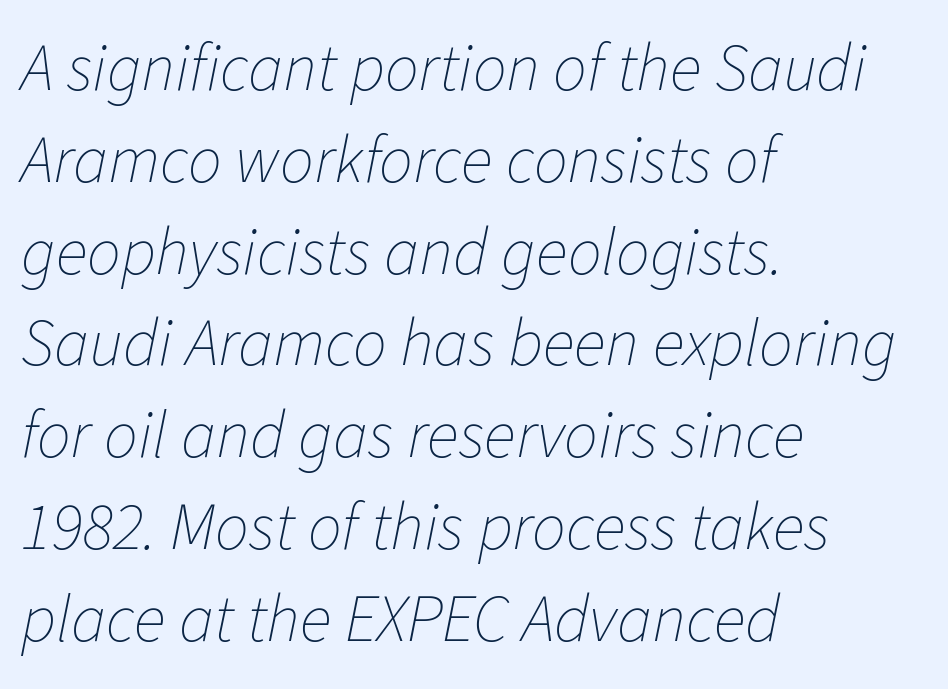
Q: Is the text bold? A: No.
Q: Is the text italic (slanted)? A: Yes, it leans right by about 11 degrees.
Q: Is the text underlined? A: No.
Q: How is the paragraph aligned? A: Left-aligned.
Q: Is the spacing between letters normal or unusually wide? A: Normal.
Q: Is the spacing between lines tight, normal or loose? A: Normal.
Q: Width (condensed, normal, or wide)? A: Normal.
Q: Stroke contrast? A: Low.
Q: x-height? A: Medium.
Q: Monospaced? A: No.
